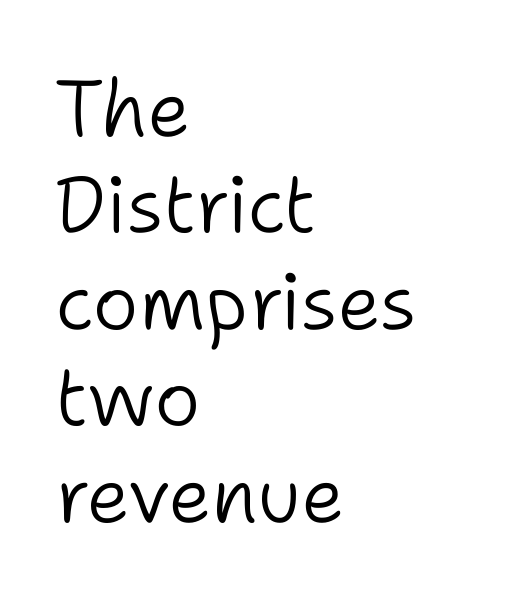
{"serif": "no", "italic": "no", "bold": "no", "weight": "light", "width": "normal", "stroke_contrast": "low", "x_height": "medium", "monospaced": "no", "underline": "no", "align": "left", "line_spacing_ratio": 1.22, "letter_spacing": "normal", "letter_spacing_em": 0.0, "glyph_px": 79}
